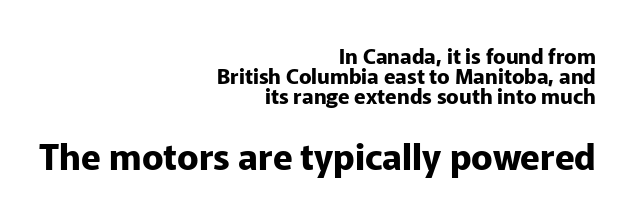
{"serif": "no", "italic": "no", "bold": "yes", "weight": "bold", "width": "normal", "stroke_contrast": "low", "x_height": "medium", "monospaced": "no", "underline": "no", "align": "right", "line_spacing": "tight", "line_spacing_ratio": 0.95, "letter_spacing": "normal", "letter_spacing_em": 0.0, "larger_block": "second", "size_ratio": 1.71, "glyph_px": 36}
